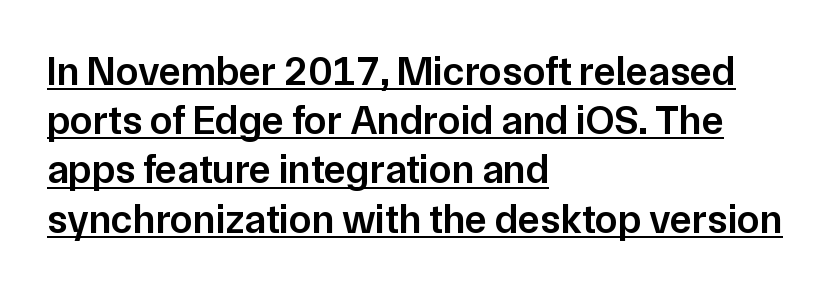
The image shows 41 px semibold sans-serif type, upright; set left-aligned, line spacing 1.2x, normal letter spacing, underlined; low stroke contrast and a medium x-height.
